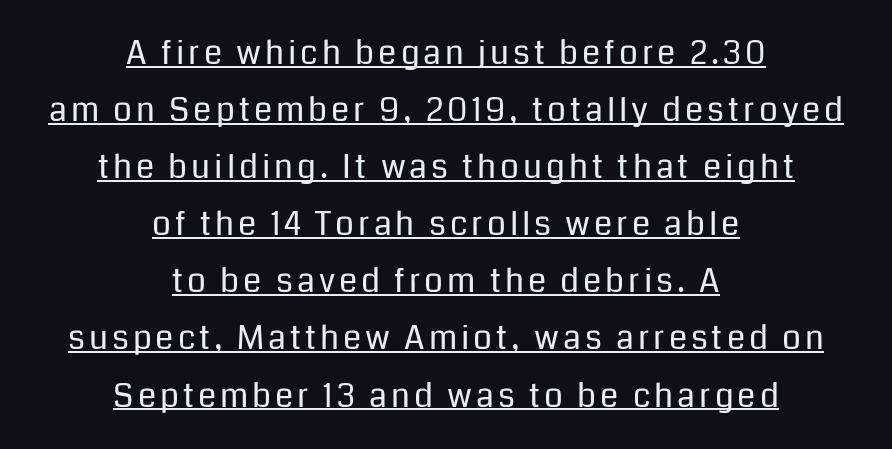
{"serif": "no", "italic": "no", "bold": "no", "weight": "regular", "width": "normal", "stroke_contrast": "low", "x_height": "medium", "monospaced": "no", "underline": "yes", "align": "center", "line_spacing_ratio": 1.73, "glyph_px": 33}
